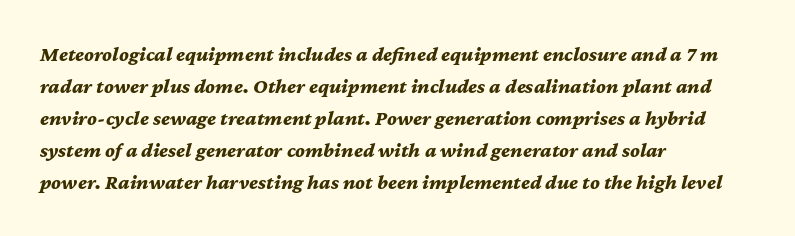
Characters are canted at an angle relative to the baseline's perpendicular. Stroke thickness is high; the sample reads as a true bold. Typeset ragged right — the left edge is the straight one. Quick note: interline space is typical. The glyphs are unaccompanied by any horizontal stroke below them.
